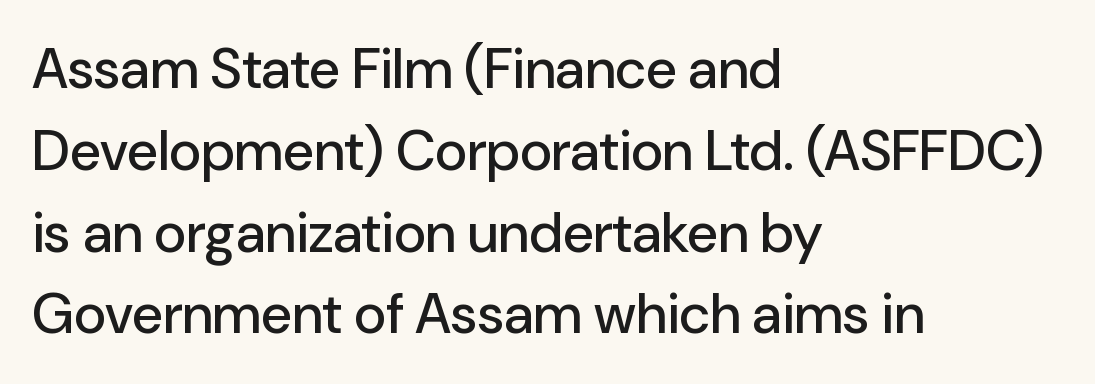
{"serif": "no", "italic": "no", "width": "normal", "stroke_contrast": "low", "x_height": "medium", "monospaced": "no", "underline": "no", "align": "left", "line_spacing": "normal", "line_spacing_ratio": 1.46, "letter_spacing": "normal", "letter_spacing_em": 0.0, "glyph_px": 56}
